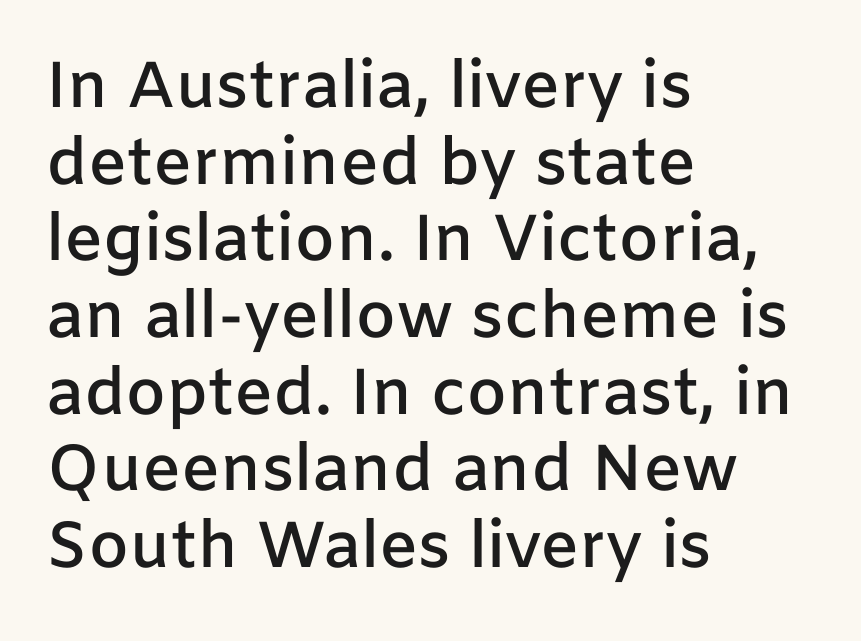
{"serif": "no", "italic": "no", "bold": "semi", "weight": "semibold", "width": "normal", "stroke_contrast": "low", "x_height": "medium", "monospaced": "no", "underline": "no", "align": "left", "line_spacing_ratio": 1.18, "letter_spacing": "normal", "letter_spacing_em": 0.0, "glyph_px": 65}
